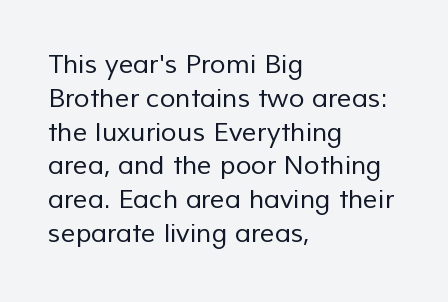
Q: Is the text bold? A: No.
Q: Is the text underlined? A: No.
Q: How is the paragraph aligned? A: Left-aligned.
Q: Is the spacing between letters normal or unusually wide? A: Normal.
Q: Is the spacing between lines tight, normal or loose? A: Normal.
